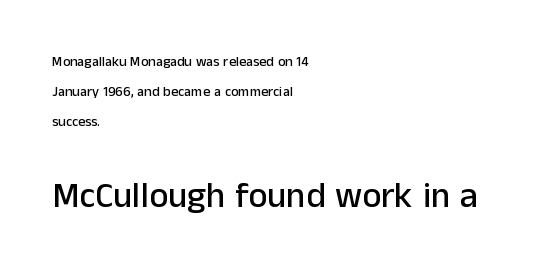
The image shows 36 px sans-serif type, upright; set left-aligned, loose line spacing (2.15x), normal letter spacing, not underlined; the second (bottom) block is 2.57x larger; low stroke contrast and a medium x-height.
